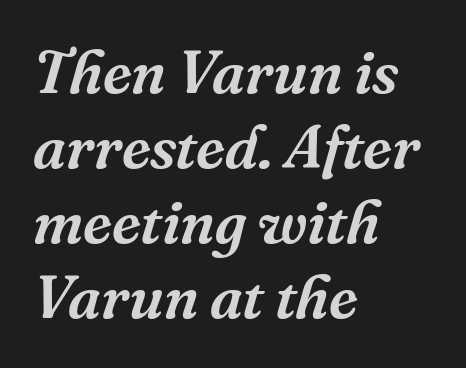
Q: Is the text italic (slanted)? A: Yes, it leans right by about 16 degrees.
Q: Is the typeface a serif or a sans-serif typeface? A: Serif.
Q: Is the text underlined? A: No.
Q: How is the paragraph aligned? A: Left-aligned.
Q: Is the spacing between letters normal or unusually wide? A: Normal.
Q: Width (condensed, normal, or wide)? A: Normal.
Q: Stroke contrast? A: Medium.
Q: x-height? A: Medium.
Q: Monospaced? A: No.
